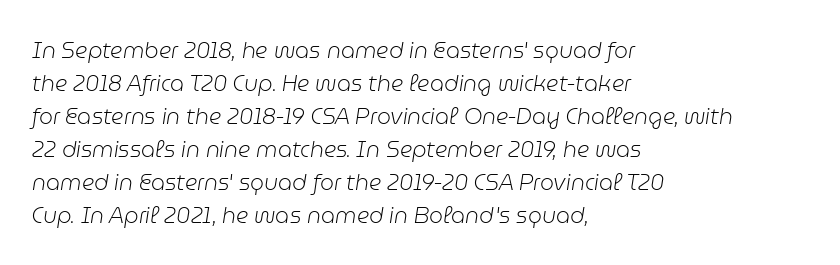
Q: Is the text bold? A: No.
Q: Is the text italic (slanted)? A: Yes, it leans right by about 9 degrees.
Q: Is the text underlined? A: No.
Q: How is the paragraph aligned? A: Left-aligned.
Q: Is the spacing between letters normal or unusually wide? A: Normal.
Q: Is the spacing between lines tight, normal or loose? A: Normal.
